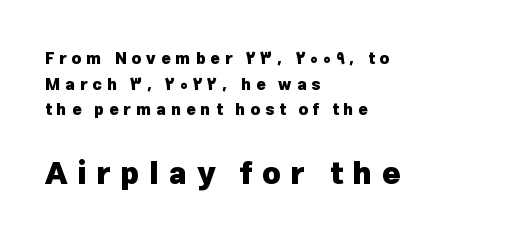
Q: Is the text bold? A: Yes.
Q: Is the text italic (slanted)? A: No, it is upright.
Q: Is the typeface a serif or a sans-serif typeface? A: Sans-serif.
Q: Is the text underlined? A: No.
Q: How is the paragraph aligned? A: Left-aligned.
Q: Is the spacing between letters normal or unusually wide? A: Unusually wide.
Q: Is the spacing between lines tight, normal or loose? A: Normal.
Q: Which block of text is set in a larger size, the first (top) or the second (bottom)? A: The second (bottom) one.
Q: Width (condensed, normal, or wide)? A: Normal.
Q: Stroke contrast? A: Low.
Q: x-height? A: Medium.
Q: Monospaced? A: No.
